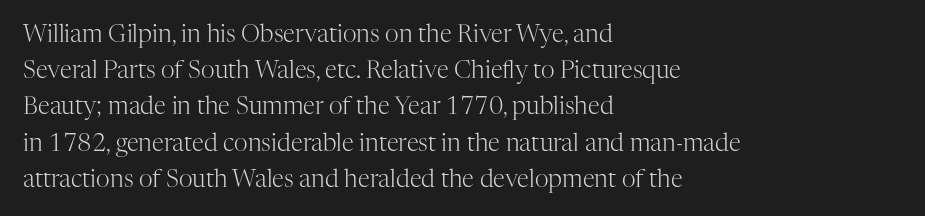
Default kerning and tracking; the words read as compact shapes. Tall strokes in this sample are plumb rather than angled. This rendering uses left alignment, leaving the right contour irregular. Students, observe: this is what conventionally led text looks like. Each stroke keeps to a modest, everyday thickness or less. Honestly, there is no underline to notice here at all.
